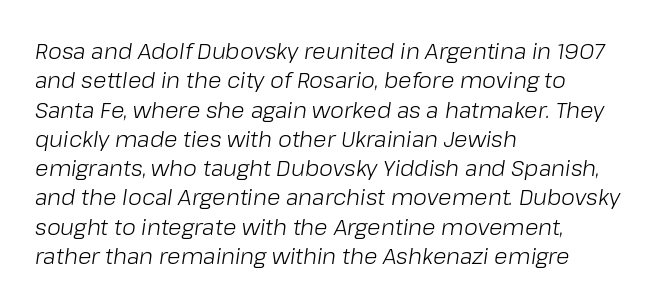
Q: Is the text bold? A: No.
Q: Is the text italic (slanted)? A: Yes, it leans right by about 8 degrees.
Q: Is the text underlined? A: No.
Q: How is the paragraph aligned? A: Left-aligned.
Q: Is the spacing between letters normal or unusually wide? A: Normal.
Q: Is the spacing between lines tight, normal or loose? A: Normal.
